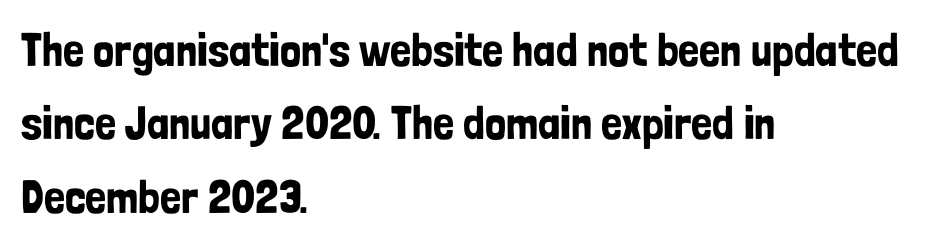
Normally led — the rows are evenly, conventionally spaced. Classification — sans serif. Every row of glyphs begins at an identical x-position on the left. The type is set solid horizontally, with unmodified tracking. Note the varied advance widths — an 'i' is clearly narrower than an 'm'. Notice how the stems are strictly vertical — no italics here.
